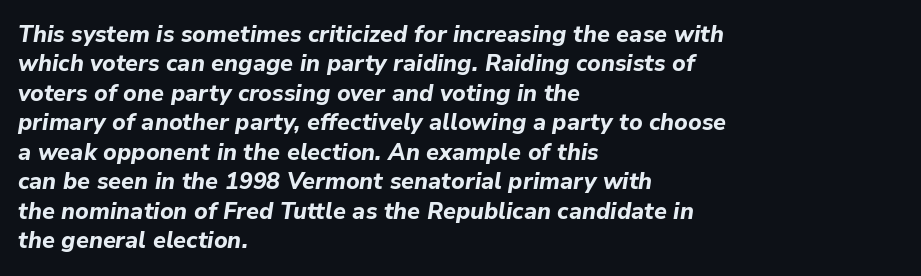
Q: Is the text bold? A: Yes.
Q: Is the text italic (slanted)? A: Yes, it leans right by about 9 degrees.
Q: Is the text underlined? A: No.
Q: How is the paragraph aligned? A: Left-aligned.
Q: Is the spacing between letters normal or unusually wide? A: Normal.
Q: Is the spacing between lines tight, normal or loose? A: Normal.
